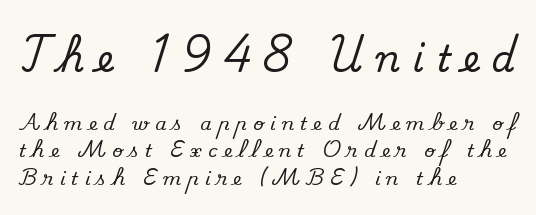
{"serif": "yes", "width": "normal", "stroke_contrast": "medium", "x_height": "small", "monospaced": "no", "underline": "no", "align": "left", "line_spacing": "normal", "line_spacing_ratio": 1.55, "letter_spacing": "wide", "letter_spacing_em": 0.35, "larger_block": "first", "size_ratio": 2.0, "glyph_px": 36}
